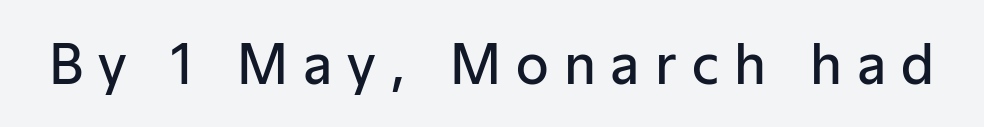
Q: Is the text bold? A: Semi-bold.
Q: Is the text italic (slanted)? A: No, it is upright.
Q: Is the typeface a serif or a sans-serif typeface? A: Sans-serif.
Q: Is the text underlined? A: No.
Q: Is the spacing between letters normal or unusually wide? A: Unusually wide.
Q: Width (condensed, normal, or wide)? A: Normal.
Q: Stroke contrast? A: Low.
Q: x-height? A: Medium.
Q: Monospaced? A: No.
